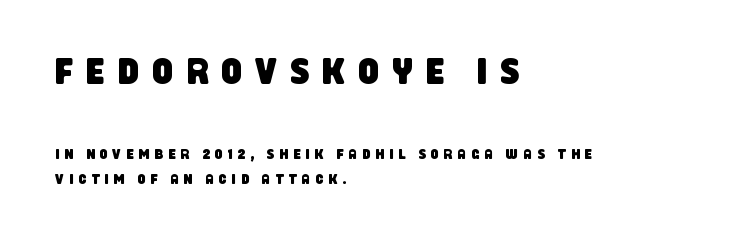
The image shows 36 px condensed sans-serif type; set left-aligned, line spacing 1.76x, unusually wide letter spacing (+0.37 em), not underlined; the first (top) block is 2.57x larger; low stroke contrast and a large x-height.
